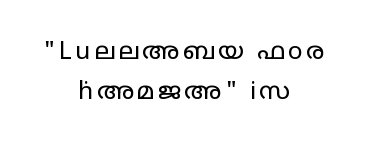
Q: Is the text bold? A: No.
Q: Is the text italic (slanted)? A: No, it is upright.
Q: Is the text underlined? A: No.
Q: How is the paragraph aligned? A: Centered.
Q: Is the spacing between lines tight, normal or loose? A: Normal.
